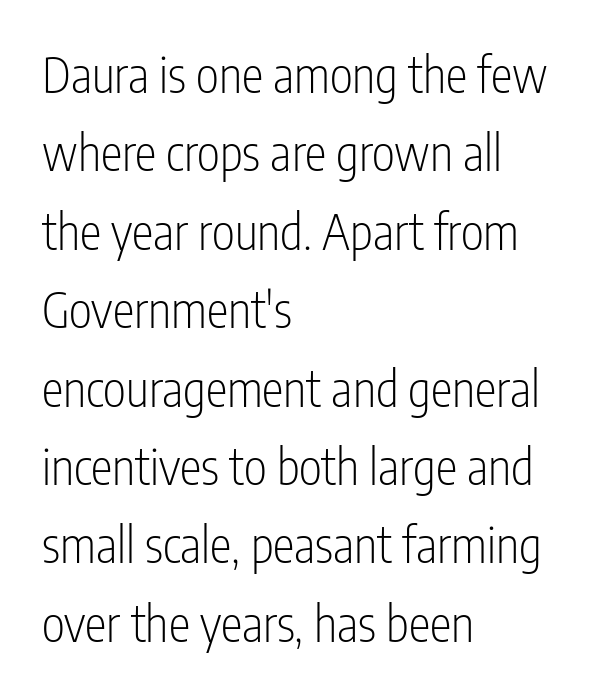
{"serif": "no", "italic": "no", "bold": "no", "weight": "light", "width": "condensed", "stroke_contrast": "low", "x_height": "medium", "monospaced": "no", "underline": "no", "align": "left", "line_spacing": "normal", "line_spacing_ratio": 1.6, "letter_spacing": "normal", "letter_spacing_em": 0.0, "glyph_px": 49}
